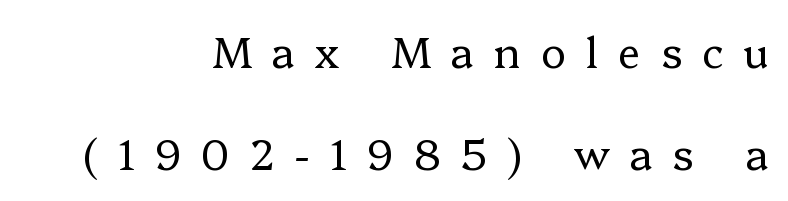
Q: Is the text bold? A: No.
Q: Is the text italic (slanted)? A: No, it is upright.
Q: Is the typeface a serif or a sans-serif typeface? A: Serif.
Q: Is the text underlined? A: No.
Q: How is the paragraph aligned? A: Right-aligned.
Q: Is the spacing between letters normal or unusually wide? A: Unusually wide.
Q: Is the spacing between lines tight, normal or loose? A: Loose.
Q: Width (condensed, normal, or wide)? A: Normal.
Q: Stroke contrast? A: Low.
Q: x-height? A: Medium.
Q: Monospaced? A: No.
